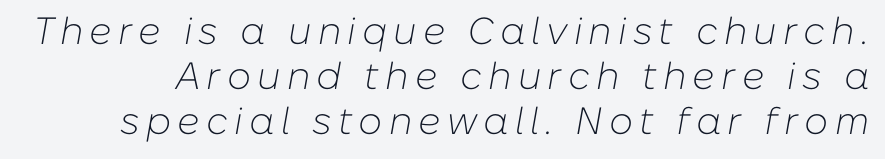
The image shows 38 px light type, italic (leaning right); set line spacing 1.19x, not underlined; low stroke contrast and a medium x-height.
